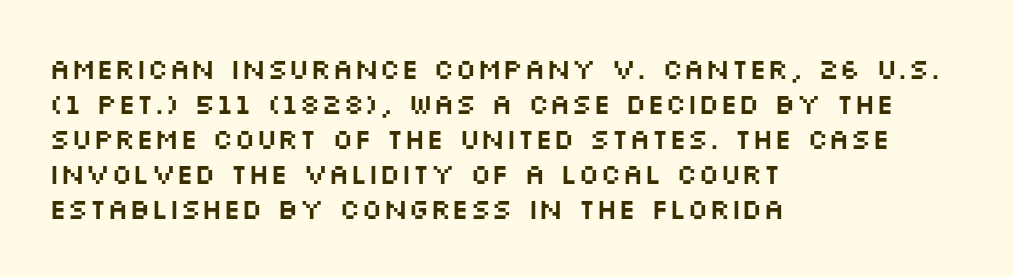
The image shows 29 px wide sans-serif type, upright; set left-aligned, line spacing 1.21x, normal letter spacing, not underlined; medium stroke contrast and a large x-height.
